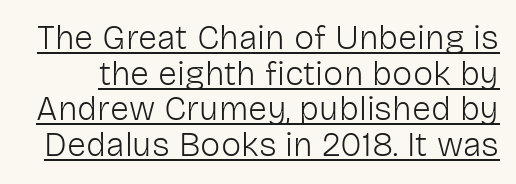
{"serif": "no", "italic": "no", "bold": "no", "weight": "light", "width": "normal", "stroke_contrast": "low", "x_height": "medium", "monospaced": "no", "underline": "yes", "line_spacing": "tight", "line_spacing_ratio": 1.05, "letter_spacing": "normal", "letter_spacing_em": 0.0, "glyph_px": 34}
